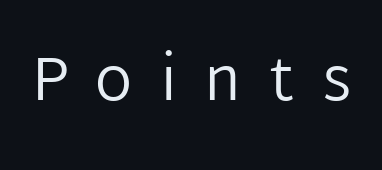
The font is comparable to plain body text, perhaps lighter. Here the designer chose a conventional face with non-uniform glyph widths. Font category for this specimen: sans-serif. Unlike italic type, these characters show no tilt at all. Glance below the letters and you will spot only blank space. The rendering inserts visible extra space after every character.
